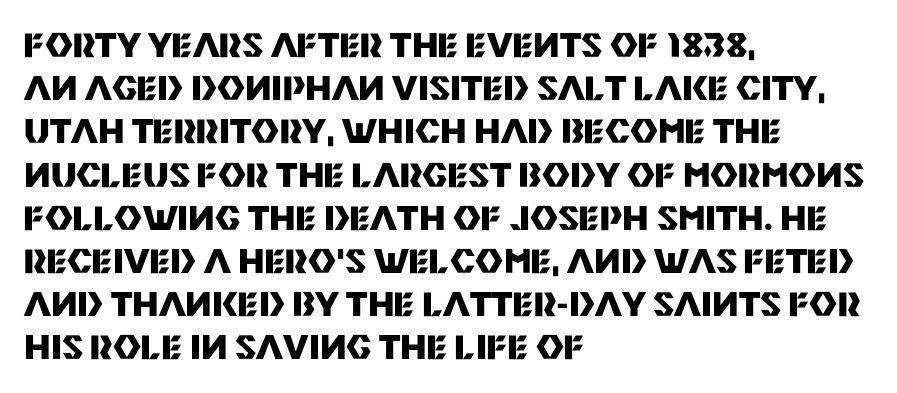
{"serif": "no", "italic": "no", "bold": "yes", "weight": "heavy", "width": "normal", "stroke_contrast": "medium", "x_height": "large", "monospaced": "no", "underline": "no", "align": "left", "line_spacing": "normal", "line_spacing_ratio": 1.27, "letter_spacing": "normal", "letter_spacing_em": 0.0, "glyph_px": 34}
